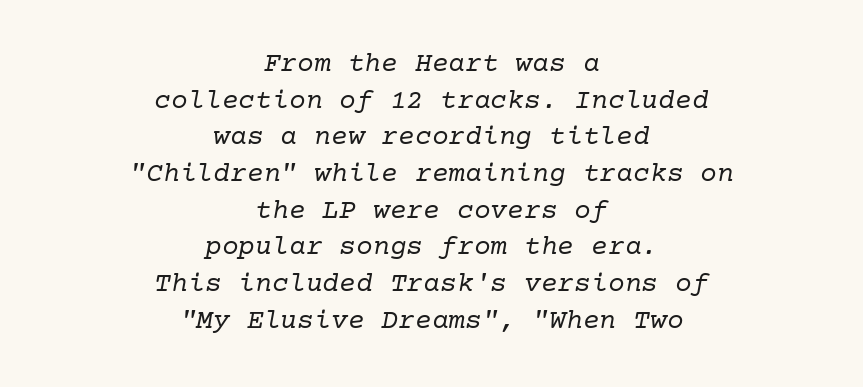
{"serif": "yes", "italic": "yes", "lean": "right", "slant_degrees": 10, "bold": "no", "weight": "regular", "width": "normal", "stroke_contrast": "low", "x_height": "medium", "underline": "no", "align": "center", "line_spacing": "normal", "line_spacing_ratio": 1.31, "letter_spacing": "normal", "letter_spacing_em": 0.0, "glyph_px": 28}
